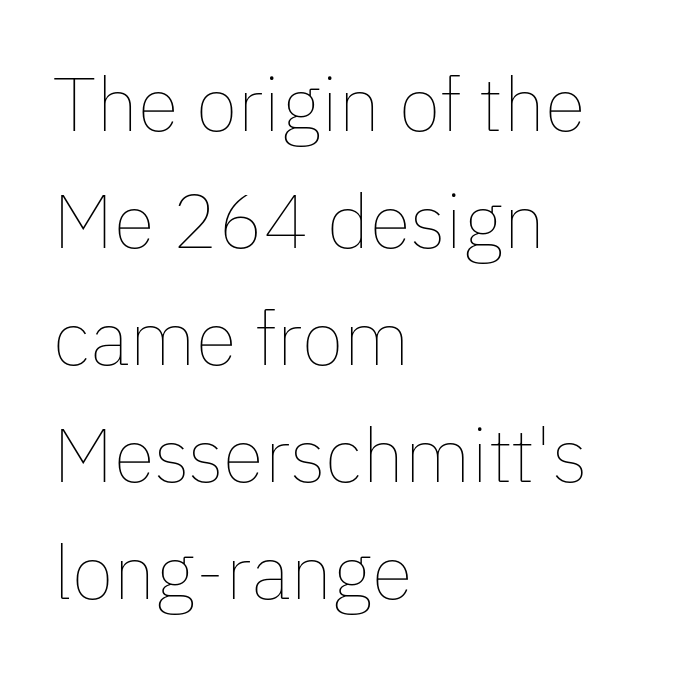
{"italic": "no", "bold": "no", "weight": "thin", "width": "normal", "stroke_contrast": "low", "x_height": "medium", "monospaced": "no", "underline": "no", "align": "left", "line_spacing": "normal", "line_spacing_ratio": 1.54, "letter_spacing": "normal", "letter_spacing_em": 0.0, "glyph_px": 76}
